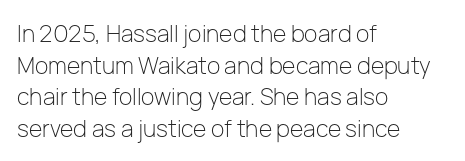
The image shows 23 px text type, upright; set left-aligned, normal line spacing (1.37x), normal letter spacing, not underlined.
